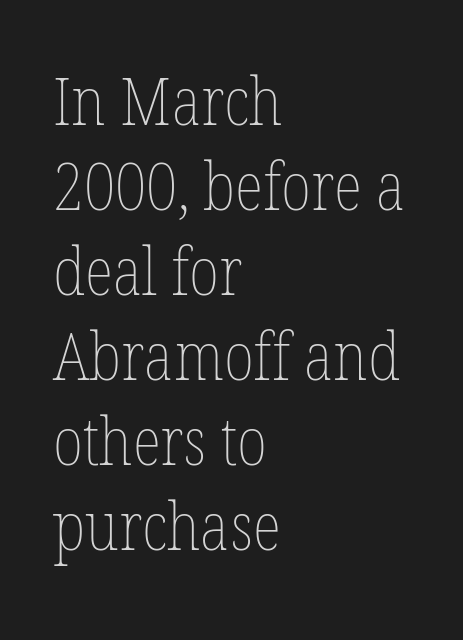
The image shows 67 px thin, condensed type, upright; set left-aligned, normal line spacing (1.27x), normal letter spacing, not underlined; low stroke contrast and a medium x-height.
